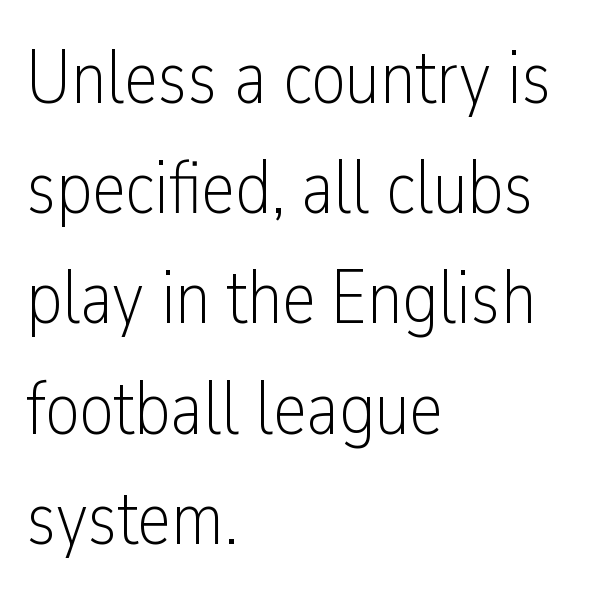
Look at the tracking — it's just the regular setting, nothing added. A sans-serif font was chosen for this passage. Summary of weight: not heavy and not bold. How would I describe the line gaps? Plain and ordinary. Bare-footed words on every line. Varying glyph widths throughout — classic text-font behaviour.
